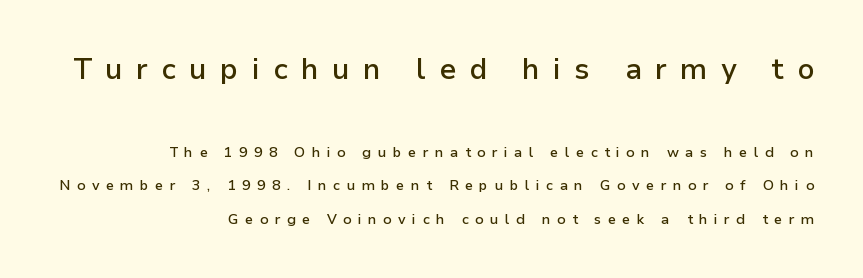
The image shows 29 px semibold sans-serif type, upright; set right-aligned, loose line spacing (2.4x), unusually wide letter spacing (+0.46 em), not underlined; the first (top) block is 2.07x larger; low stroke contrast and a medium x-height.
